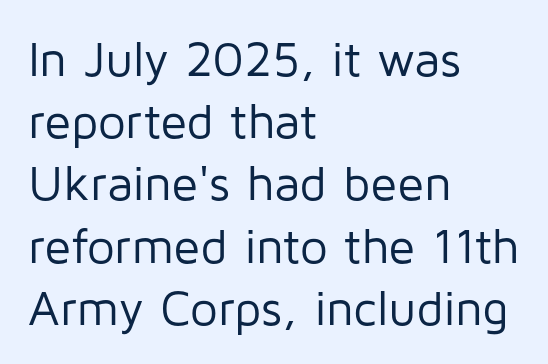
{"serif": "no", "italic": "no", "bold": "no", "weight": "regular", "width": "normal", "stroke_contrast": "low", "x_height": "medium", "monospaced": "no", "underline": "no", "align": "left", "line_spacing": "normal", "line_spacing_ratio": 1.27, "letter_spacing": "normal", "letter_spacing_em": 0.0, "glyph_px": 49}
